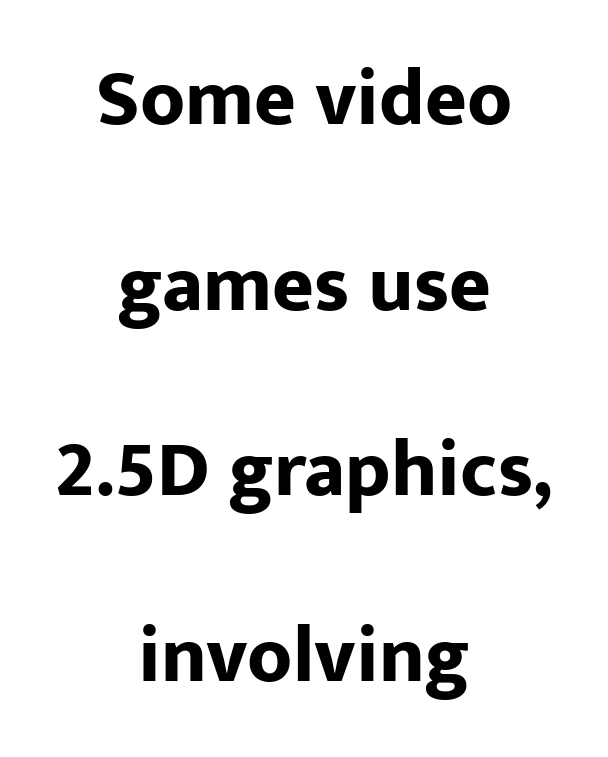
{"serif": "no", "italic": "no", "bold": "yes", "weight": "bold", "width": "normal", "stroke_contrast": "low", "x_height": "medium", "monospaced": "no", "underline": "no", "align": "center", "line_spacing": "loose", "line_spacing_ratio": 2.32, "letter_spacing": "normal", "letter_spacing_em": 0.0, "glyph_px": 80}
